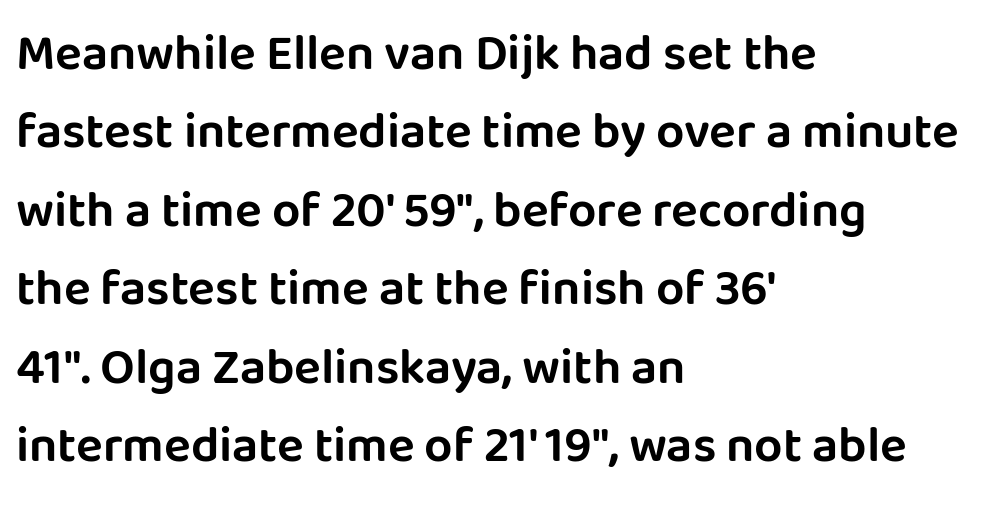
Designer's note — italics off, roman on. The line-height multiplier appears to be the usual default. In terms of letterform style, serifs are entirely absent. Spacing verdict: proportional, widths tailored to each character. Casual observation: everything's shoved over to the left.
